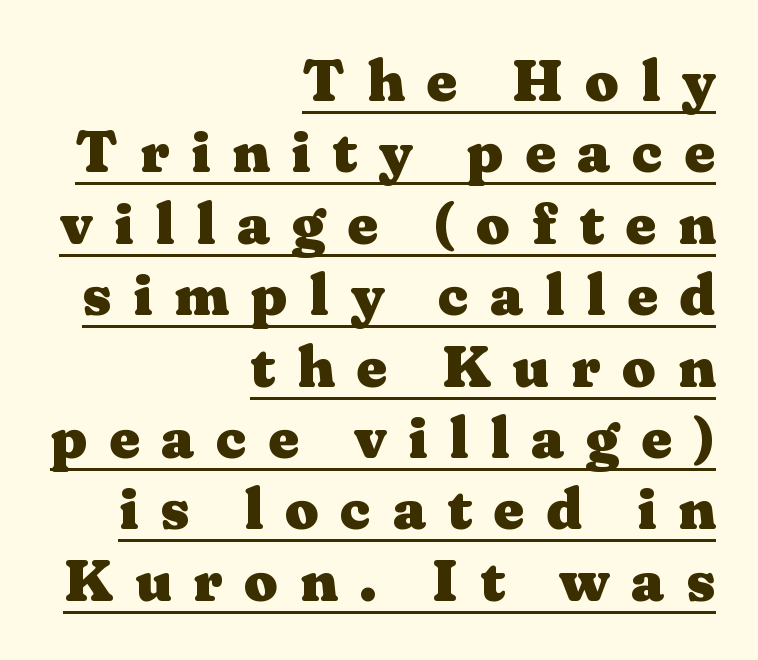
The image shows 59 px heavy, wide serif type, upright; set right-aligned, line spacing 1.21x, unusually wide letter spacing (+0.37 em), underlined; medium stroke contrast and a medium x-height.
